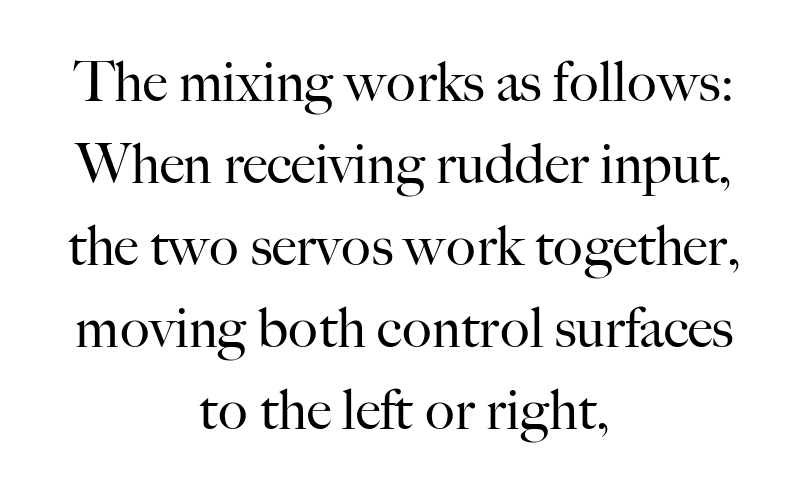
The image shows 55 px regular-weight serif type, upright; set centered, normal line spacing (1.49x), normal letter spacing, not underlined; high stroke contrast and a small x-height.
